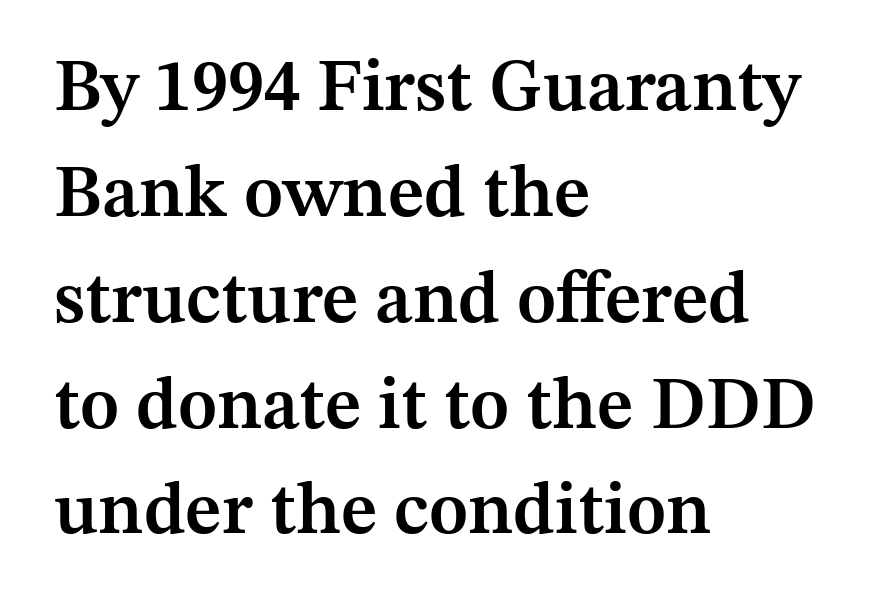
The image shows 73 px semibold serif type, upright; set left-aligned, normal line spacing (1.45x), normal letter spacing, not underlined; medium stroke contrast and a medium x-height.
